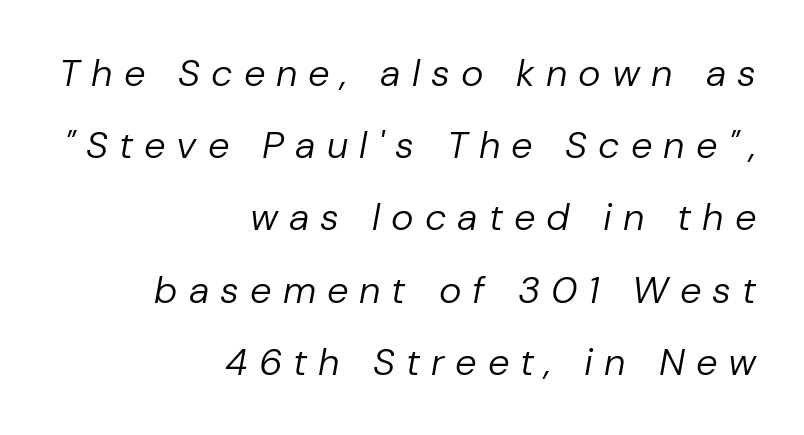
{"italic": "yes", "lean": "right", "slant_degrees": 10, "bold": "no", "weight": "regular", "width": "normal", "stroke_contrast": "low", "x_height": "medium", "monospaced": "no", "underline": "no", "align": "right", "line_spacing": "loose", "line_spacing_ratio": 1.9, "letter_spacing": "wide", "letter_spacing_em": 0.29, "glyph_px": 38}
